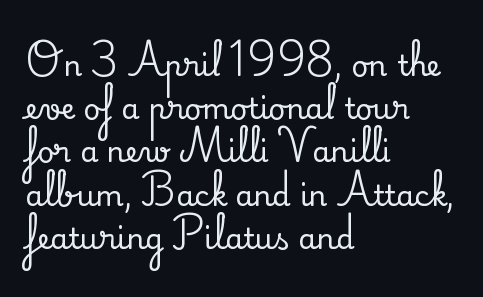
The image shows 29 px serif type, upright; set left-aligned, normal line spacing (1.49x), normal letter spacing, not underlined; medium stroke contrast and a small x-height.
